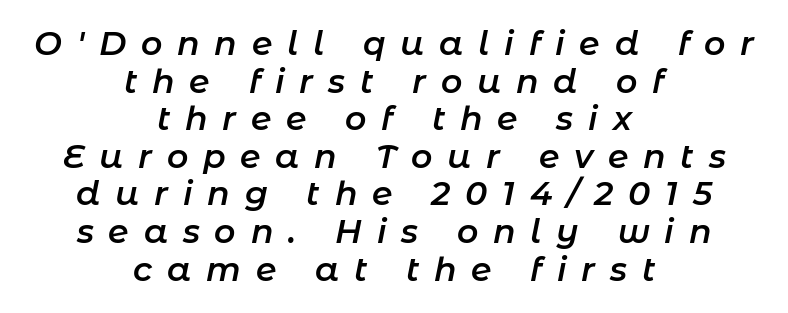
The image shows 33 px semibold type, italic (leaning right); set centered, tight line spacing (1.14x), unusually wide letter spacing (+0.45 em), not underlined; low stroke contrast and a medium x-height.
